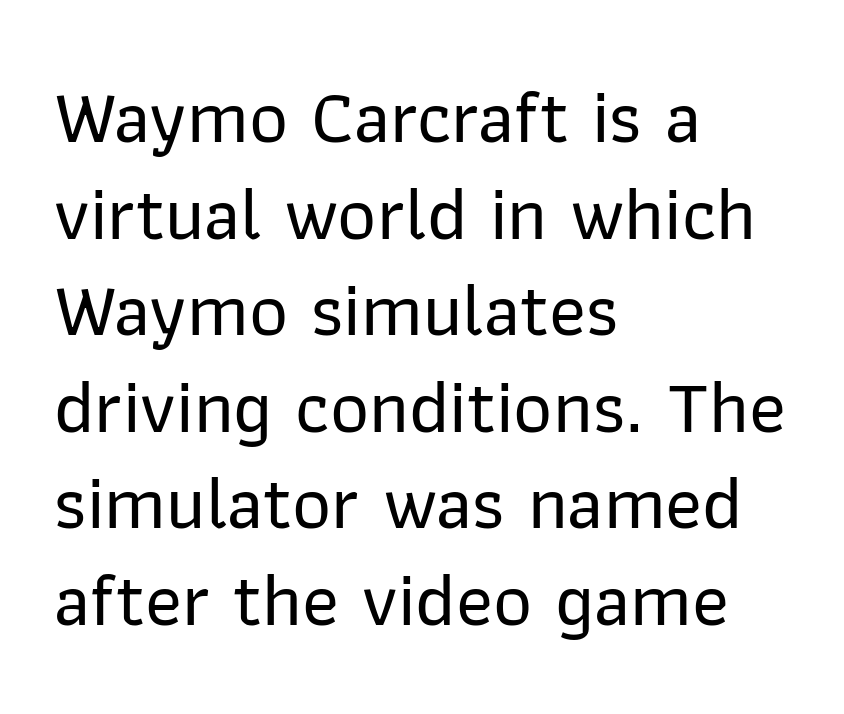
The image shows 76 px sans-serif type, upright; set left-aligned, normal line spacing (1.27x), normal letter spacing, not underlined; low stroke contrast and a medium x-height.
